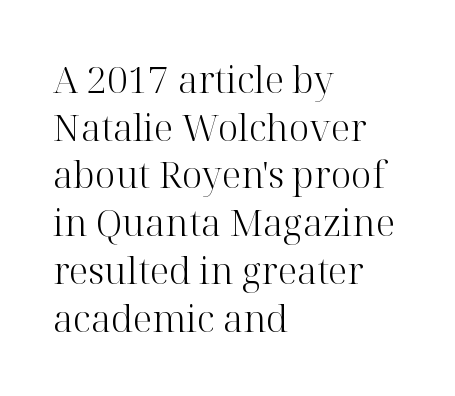
Q: Is the text bold? A: No.
Q: Is the text italic (slanted)? A: No, it is upright.
Q: Is the typeface a serif or a sans-serif typeface? A: Serif.
Q: Is the text underlined? A: No.
Q: How is the paragraph aligned? A: Left-aligned.
Q: Is the spacing between letters normal or unusually wide? A: Normal.
Q: Is the spacing between lines tight, normal or loose? A: Normal.
Q: Width (condensed, normal, or wide)? A: Normal.
Q: Stroke contrast? A: High.
Q: x-height? A: Medium.
Q: Monospaced? A: No.
